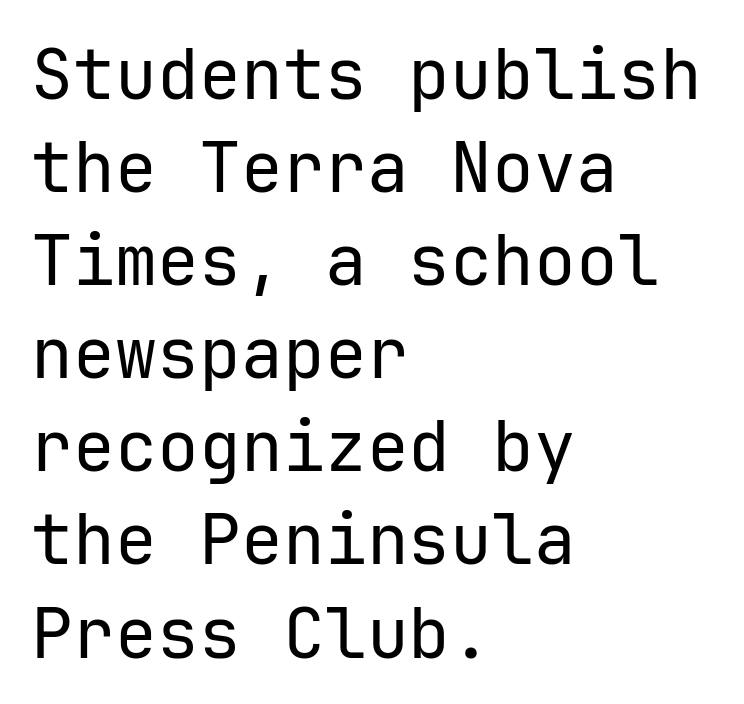
The image shows 70 px regular-weight sans-serif type, upright; set left-aligned, normal line spacing (1.33x), normal letter spacing, not underlined; low stroke contrast and a medium x-height.
